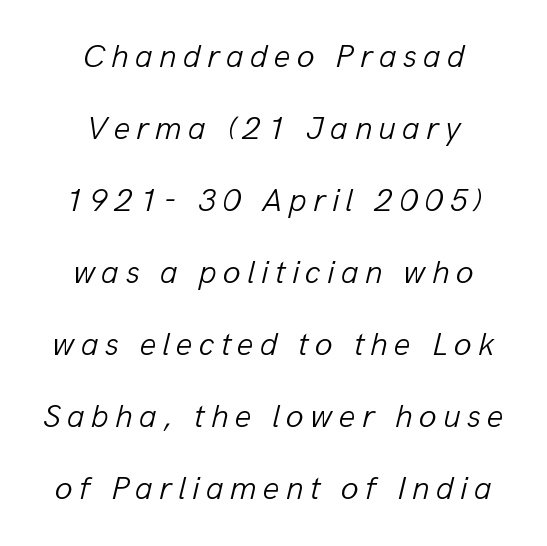
Q: Is the text bold? A: No.
Q: Is the text italic (slanted)? A: Yes, it leans right by about 13 degrees.
Q: Is the text underlined? A: No.
Q: How is the paragraph aligned? A: Centered.
Q: Is the spacing between lines tight, normal or loose? A: Loose.
Q: Width (condensed, normal, or wide)? A: Normal.
Q: Stroke contrast? A: Low.
Q: x-height? A: Medium.
Q: Monospaced? A: No.
